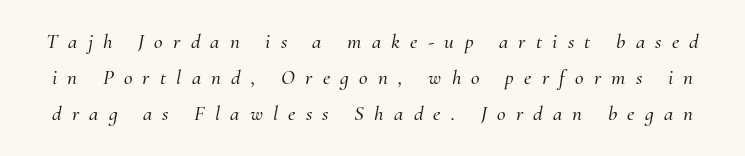
The specimen omits any rule beneath the text block's lines. The face used here is rendered with a markedly widened letterfit. When letters slant like this, we call the style italic.
